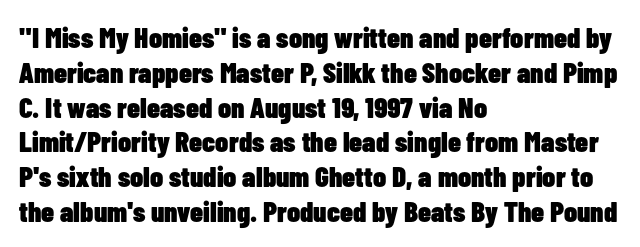
Q: Is the text bold? A: Yes.
Q: Is the text italic (slanted)? A: No, it is upright.
Q: Is the typeface a serif or a sans-serif typeface? A: Sans-serif.
Q: Is the text underlined? A: No.
Q: How is the paragraph aligned? A: Left-aligned.
Q: Is the spacing between letters normal or unusually wide? A: Normal.
Q: Width (condensed, normal, or wide)? A: Condensed.
Q: Stroke contrast? A: Low.
Q: x-height? A: Medium.
Q: Monospaced? A: No.
